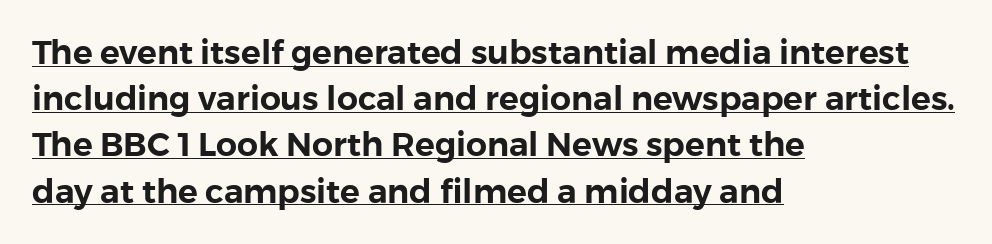
Interline gaps are of average width in this sample. Each letter keeps its own natural width here, so spacing adapts to shape. Compared with undecorated copy, this sample adds a rule below the words. Layout note: lines flush left. This is the regular roman posture of the typeface. Spacing between characters is what you'd get straight out of the box.
